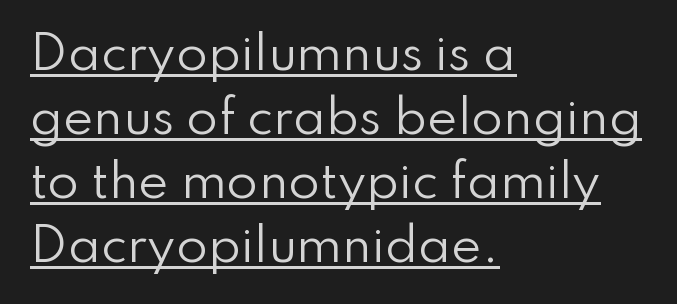
Q: Is the text bold? A: No.
Q: Is the text italic (slanted)? A: No, it is upright.
Q: Is the typeface a serif or a sans-serif typeface? A: Sans-serif.
Q: Is the text underlined? A: Yes.
Q: How is the paragraph aligned? A: Left-aligned.
Q: Is the spacing between letters normal or unusually wide? A: Normal.
Q: Is the spacing between lines tight, normal or loose? A: Normal.
Q: Width (condensed, normal, or wide)? A: Normal.
Q: Stroke contrast? A: Low.
Q: x-height? A: Small.
Q: Monospaced? A: No.
